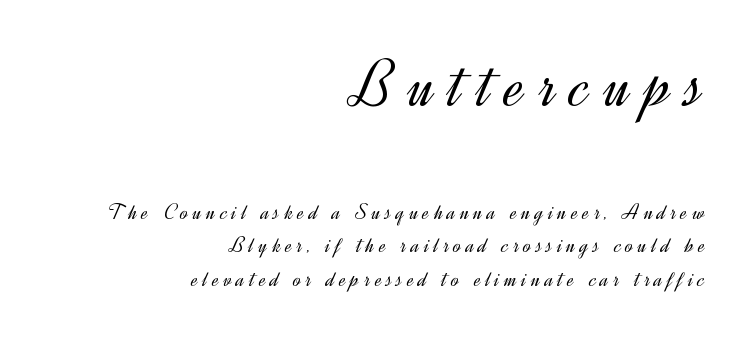
Q: Is the text bold? A: No.
Q: Is the text italic (slanted)? A: Yes.
Q: Is the typeface a serif or a sans-serif typeface? A: Sans-serif.
Q: Is the text underlined? A: No.
Q: How is the paragraph aligned? A: Right-aligned.
Q: Is the spacing between letters normal or unusually wide? A: Unusually wide.
Q: Is the spacing between lines tight, normal or loose? A: Normal.
Q: Which block of text is set in a larger size, the first (top) or the second (bottom)? A: The first (top) one.
Q: Width (condensed, normal, or wide)? A: Normal.
Q: x-height? A: Small.
Q: Monospaced? A: No.
